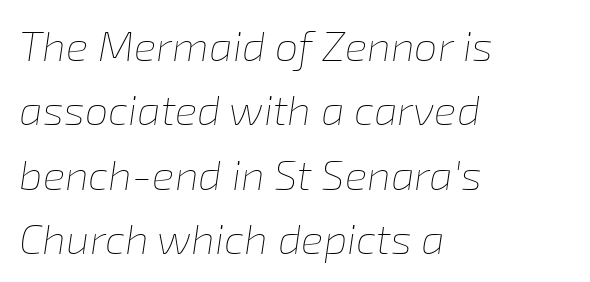
{"italic": "yes", "lean": "right", "slant_degrees": 8, "bold": "no", "weight": "thin", "width": "normal", "stroke_contrast": "low", "x_height": "medium", "monospaced": "no", "underline": "no", "align": "left", "line_spacing": "normal", "line_spacing_ratio": 1.53, "letter_spacing": "normal", "letter_spacing_em": 0.0, "glyph_px": 42}
